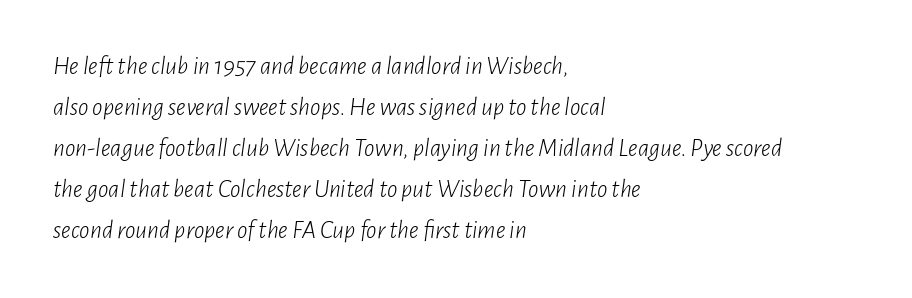
{"italic": "yes", "lean": "right", "slant_degrees": 7, "bold": "no", "underline": "no", "align": "left", "line_spacing": "normal", "line_spacing_ratio": 1.58, "letter_spacing": "normal", "letter_spacing_em": 0.0, "glyph_px": 26}
